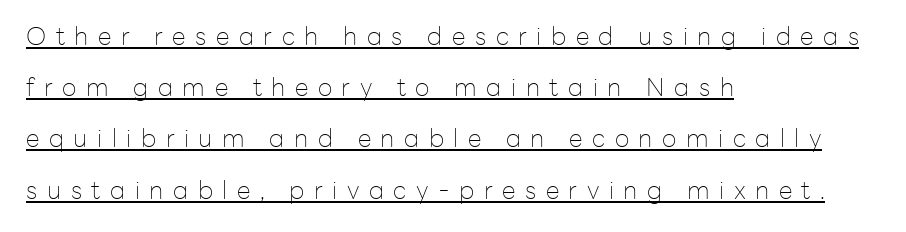
Q: Is the text bold? A: No.
Q: Is the text italic (slanted)? A: No, it is upright.
Q: Is the text underlined? A: Yes.
Q: How is the paragraph aligned? A: Left-aligned.
Q: Is the spacing between letters normal or unusually wide? A: Unusually wide.
Q: Is the spacing between lines tight, normal or loose? A: Loose.
